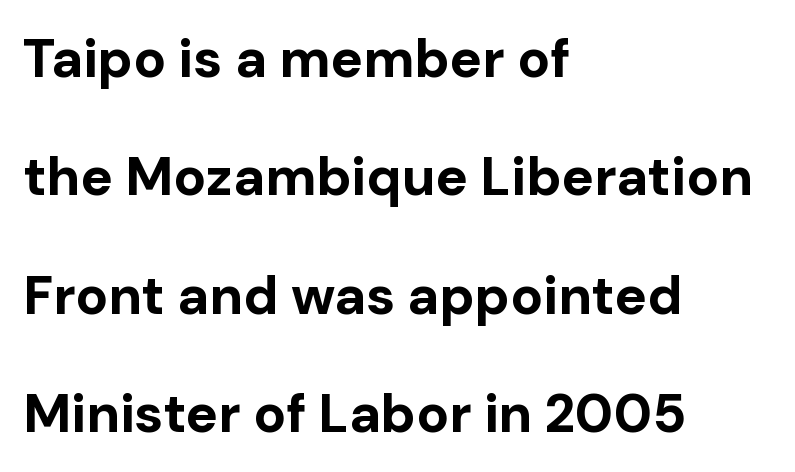
{"serif": "no", "italic": "no", "bold": "yes", "weight": "bold", "width": "normal", "stroke_contrast": "low", "x_height": "medium", "monospaced": "no", "underline": "no", "align": "left", "line_spacing": "loose", "line_spacing_ratio": 2.19, "letter_spacing": "normal", "letter_spacing_em": 0.0, "glyph_px": 54}
